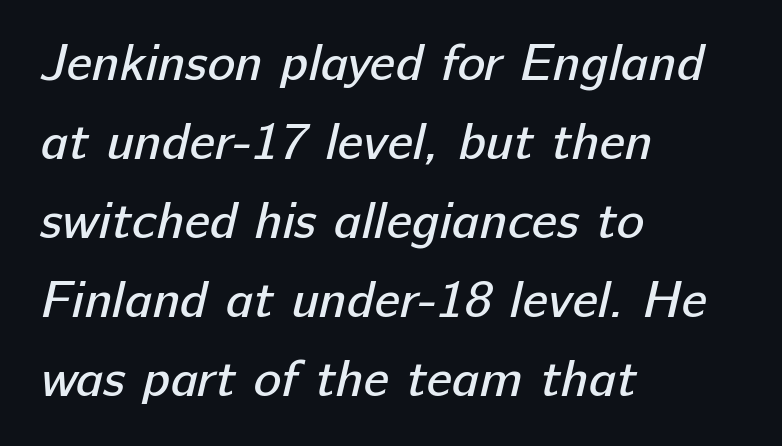
Lines of text with bare space underneath. Vertical stems look standard width or narrower in stroke. In terms of leading, this rendering sits right in the middle. The letters advance in unequal steps, a hallmark of proportional type. Default kerning and tracking; the words read as compact shapes. The lines in this sample share a left origin and differ only in where they stop.
